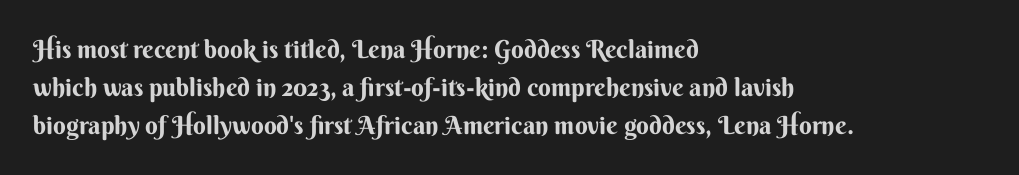
Q: Is the text italic (slanted)? A: No, it is upright.
Q: Is the text underlined? A: No.
Q: How is the paragraph aligned? A: Left-aligned.
Q: Is the spacing between letters normal or unusually wide? A: Normal.
Q: Is the spacing between lines tight, normal or loose? A: Normal.
